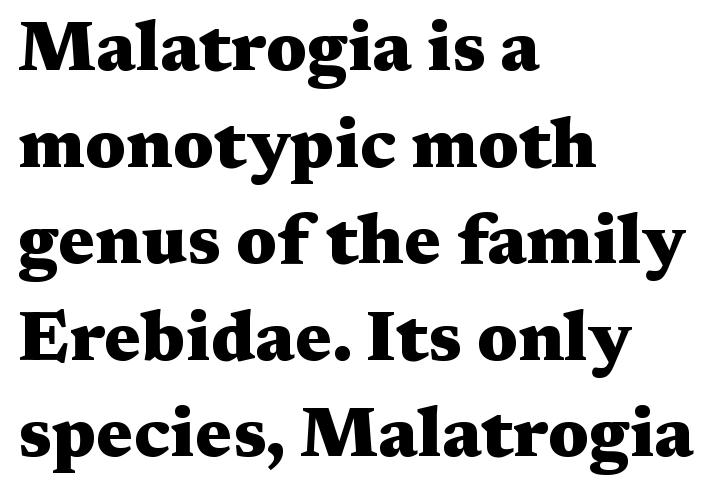
Q: Is the text bold? A: Yes.
Q: Is the text italic (slanted)? A: No, it is upright.
Q: Is the typeface a serif or a sans-serif typeface? A: Serif.
Q: Is the text underlined? A: No.
Q: How is the paragraph aligned? A: Left-aligned.
Q: Is the spacing between letters normal or unusually wide? A: Normal.
Q: Is the spacing between lines tight, normal or loose? A: Normal.
Q: Width (condensed, normal, or wide)? A: Wide.
Q: Stroke contrast? A: Medium.
Q: x-height? A: Medium.
Q: Monospaced? A: No.
